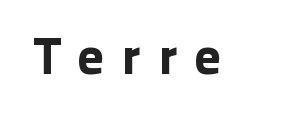
Q: Is the text italic (slanted)? A: No, it is upright.
Q: Is the typeface a serif or a sans-serif typeface? A: Sans-serif.
Q: Is the text underlined? A: No.
Q: Is the spacing between letters normal or unusually wide? A: Unusually wide.
Q: Width (condensed, normal, or wide)? A: Normal.
Q: Stroke contrast? A: Low.
Q: x-height? A: Medium.
Q: Monospaced? A: No.
